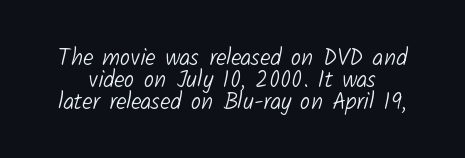
The image shows 23 px text type; set tight line spacing (0.96x), normal letter spacing, not underlined.
